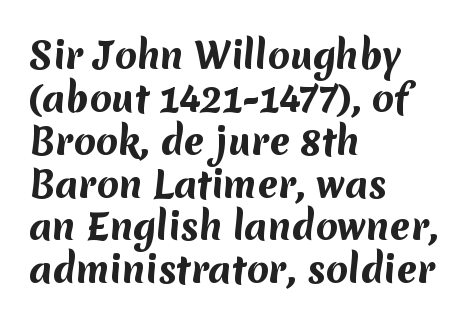
The passage shown is not underscored anywhere. The type is set solid horizontally, with unmodified tracking. The type family on display is of the sans-serif kind. Do the characters align in a grid? No, the font is proportional. Stroke thickness is high; the sample reads as a true bold. This sample is left-justified, so line endings fall wherever the words run out.
